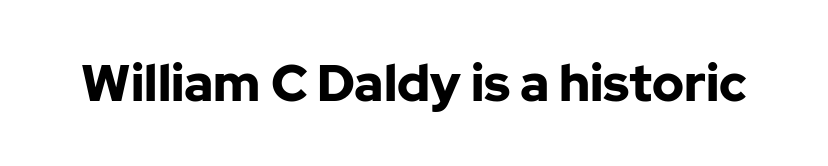
{"serif": "no", "italic": "no", "bold": "yes", "weight": "bold", "width": "normal", "stroke_contrast": "low", "x_height": "medium", "monospaced": "no", "underline": "no", "letter_spacing": "normal", "letter_spacing_em": 0.0, "glyph_px": 51}
